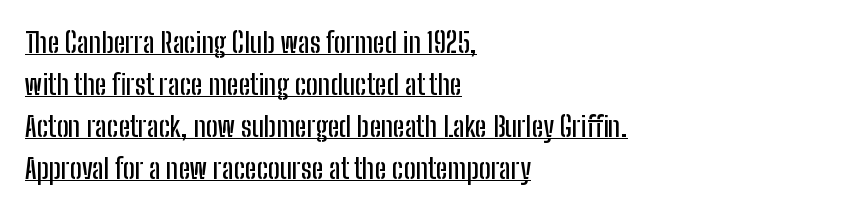
The rag falls on the right side of this text block. A typesetter would call this proportional, since set widths differ per character. Observe the absence of serifs on each vertical stroke in this sample. Italic? Not at all — the glyphs are vertical. The typesetter has applied underlining to the passage shown.
